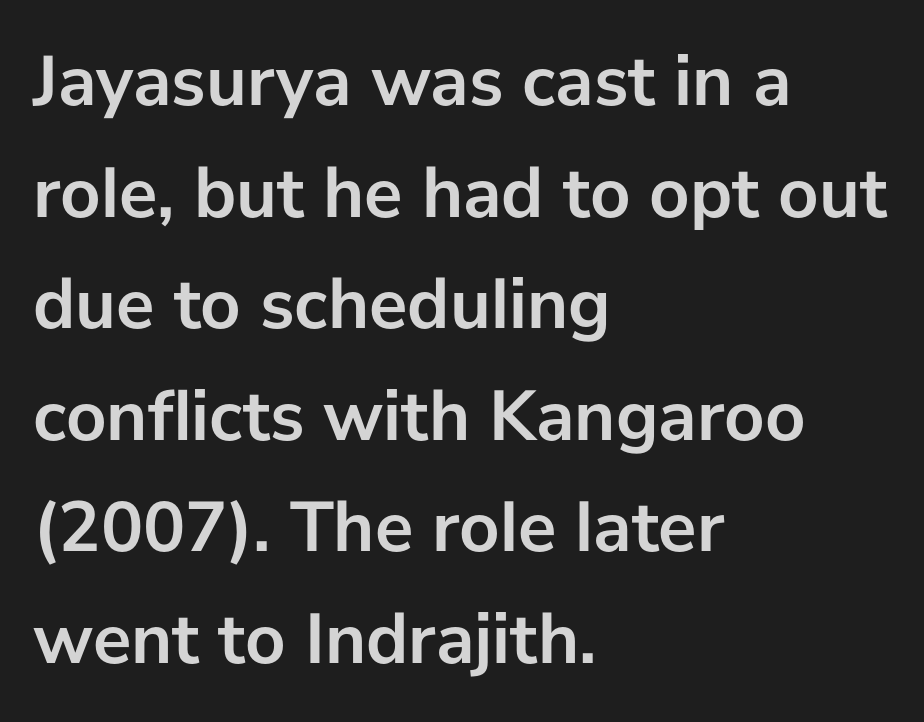
{"serif": "no", "italic": "no", "bold": "yes", "weight": "semibold", "width": "normal", "stroke_contrast": "low", "x_height": "medium", "monospaced": "no", "underline": "no", "align": "left", "line_spacing": "normal", "line_spacing_ratio": 1.55, "letter_spacing": "normal", "letter_spacing_em": 0.0, "glyph_px": 72}
